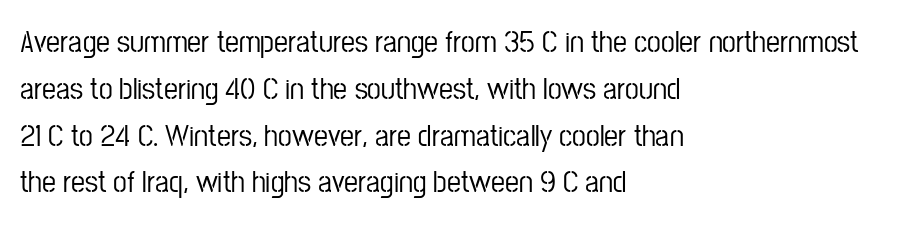
This rendering uses left alignment, leaving the right contour irregular. Between one letter and the next there's only the usual sliver of space. The rendering uses natural spacing where letterforms have individual widths. The foot of each line stays bare and open.
